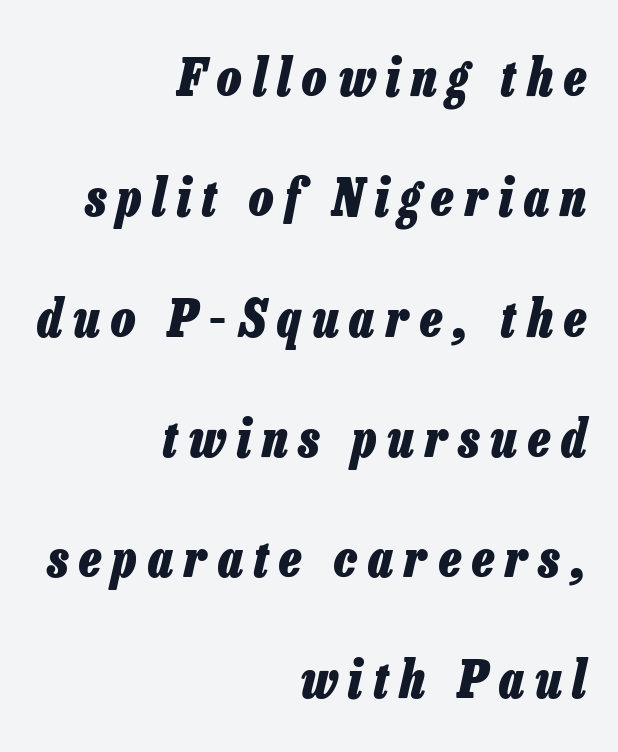
{"italic": "yes", "lean": "right", "slant_degrees": 13, "bold": "yes", "weight": "heavy", "width": "condensed", "stroke_contrast": "low", "x_height": "medium", "monospaced": "no", "underline": "no", "align": "right", "line_spacing": "loose", "line_spacing_ratio": 2.36, "letter_spacing": "wide", "letter_spacing_em": 0.22, "glyph_px": 51}
